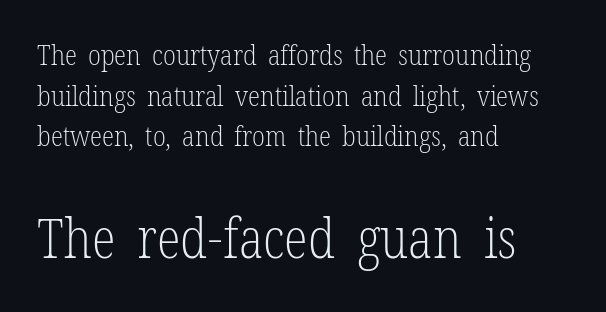
Is the letter spacing exaggerated? No — it looks like the ordinary default. Check the space under the baseline: it is left empty. These lines are composed in type with serifs. The passage shown is typed in a proportional face where columns would drift.
